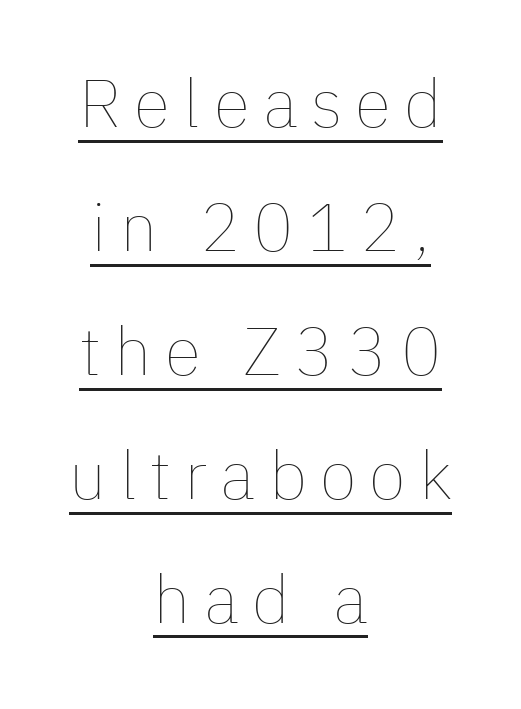
{"italic": "no", "bold": "no", "weight": "thin", "width": "normal", "stroke_contrast": "low", "x_height": "medium", "monospaced": "no", "underline": "yes", "align": "center", "line_spacing_ratio": 1.85, "letter_spacing": "wide", "letter_spacing_em": 0.2, "glyph_px": 67}
